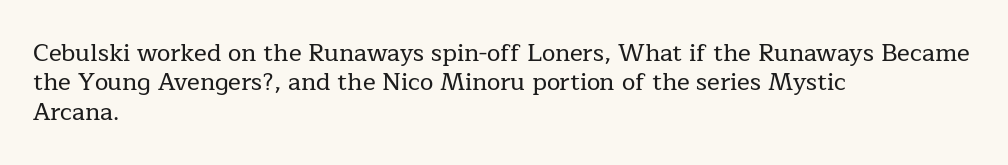
The image shows 24 px text type, upright; set left-aligned, line spacing 1.22x, normal letter spacing, not underlined.
